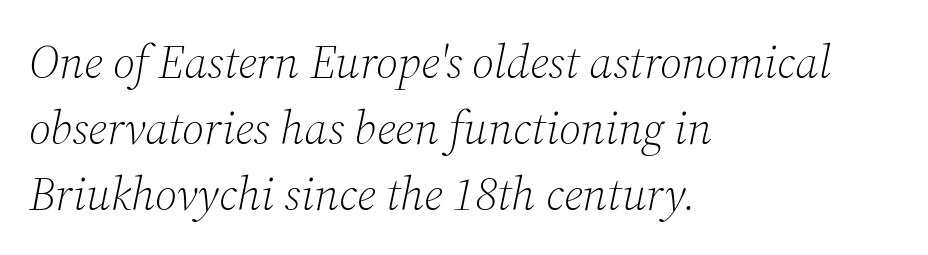
{"serif": "yes", "italic": "yes", "lean": "right", "slant_degrees": 12, "bold": "no", "weight": "light", "width": "normal", "stroke_contrast": "medium", "x_height": "medium", "monospaced": "no", "underline": "no", "align": "left", "line_spacing": "normal", "line_spacing_ratio": 1.4, "letter_spacing": "normal", "letter_spacing_em": 0.0, "glyph_px": 47}
